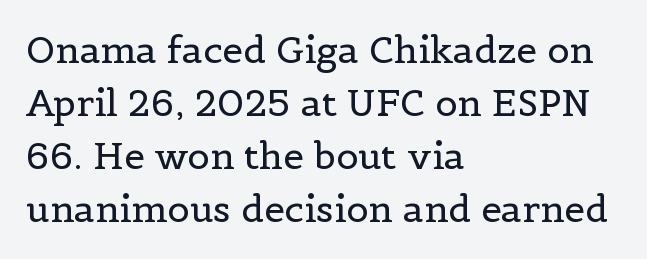
Q: Is the text bold? A: No.
Q: Is the text italic (slanted)? A: No, it is upright.
Q: Is the typeface a serif or a sans-serif typeface? A: Serif.
Q: Is the text underlined? A: No.
Q: How is the paragraph aligned? A: Left-aligned.
Q: Is the spacing between letters normal or unusually wide? A: Normal.
Q: Is the spacing between lines tight, normal or loose? A: Normal.
Q: Width (condensed, normal, or wide)? A: Normal.
Q: x-height? A: Medium.
Q: Monospaced? A: No.
